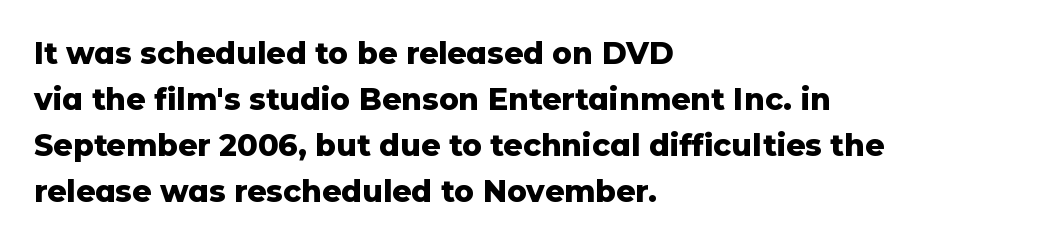
Q: Is the text bold? A: Yes.
Q: Is the text italic (slanted)? A: No, it is upright.
Q: Is the typeface a serif or a sans-serif typeface? A: Sans-serif.
Q: Is the text underlined? A: No.
Q: How is the paragraph aligned? A: Left-aligned.
Q: Is the spacing between letters normal or unusually wide? A: Normal.
Q: Is the spacing between lines tight, normal or loose? A: Normal.
Q: Width (condensed, normal, or wide)? A: Normal.
Q: Stroke contrast? A: Low.
Q: x-height? A: Medium.
Q: Monospaced? A: No.
